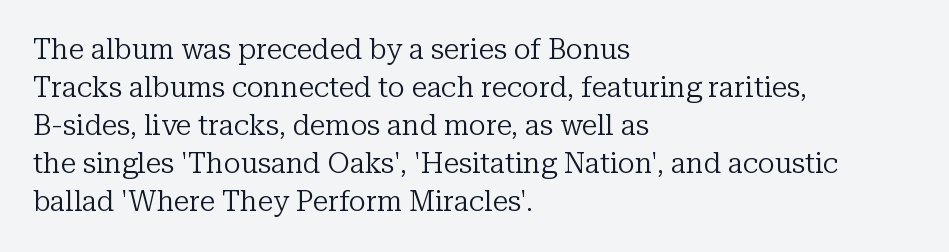
The image shows 28 px regular-weight serif type, upright; set left-aligned, normal line spacing (1.36x), normal letter spacing, not underlined; low stroke contrast and a medium x-height.
